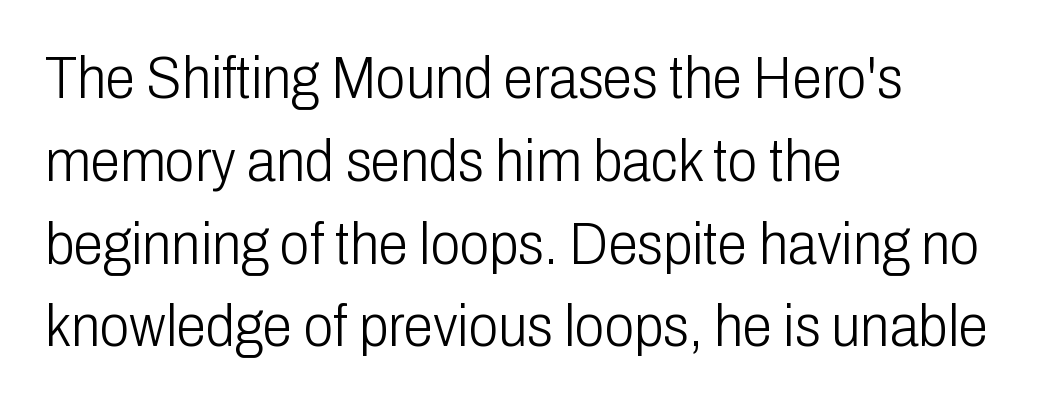
{"serif": "no", "italic": "no", "bold": "no", "weight": "light", "width": "condensed", "stroke_contrast": "low", "x_height": "medium", "monospaced": "no", "underline": "no", "align": "left", "line_spacing": "normal", "line_spacing_ratio": 1.38, "letter_spacing": "normal", "letter_spacing_em": 0.0, "glyph_px": 60}
